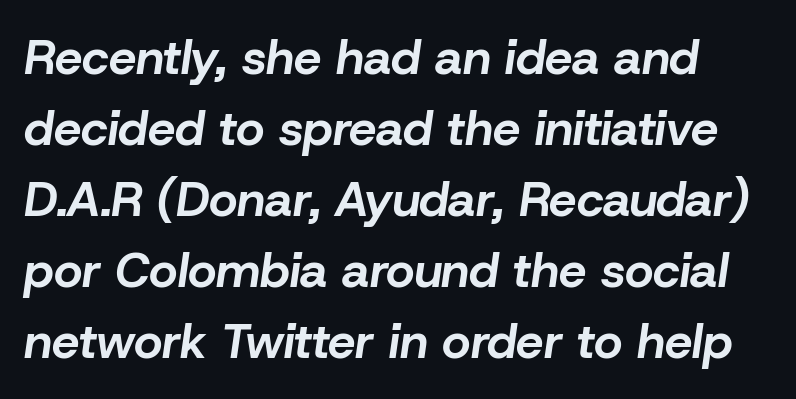
Q: Is the text bold? A: Yes.
Q: Is the text italic (slanted)? A: Yes, it leans right by about 8 degrees.
Q: Is the text underlined? A: No.
Q: Is the spacing between letters normal or unusually wide? A: Normal.
Q: Is the spacing between lines tight, normal or loose? A: Normal.
Q: Width (condensed, normal, or wide)? A: Normal.
Q: Stroke contrast? A: Low.
Q: x-height? A: Medium.
Q: Monospaced? A: No.
